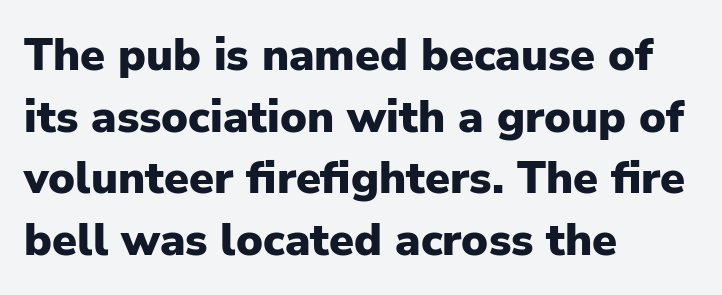
Q: Is the text bold? A: Yes.
Q: Is the text italic (slanted)? A: No, it is upright.
Q: Is the typeface a serif or a sans-serif typeface? A: Sans-serif.
Q: Is the text underlined? A: No.
Q: How is the paragraph aligned? A: Left-aligned.
Q: Is the spacing between letters normal or unusually wide? A: Normal.
Q: Is the spacing between lines tight, normal or loose? A: Normal.
Q: Width (condensed, normal, or wide)? A: Normal.
Q: Stroke contrast? A: Low.
Q: x-height? A: Medium.
Q: Monospaced? A: No.
